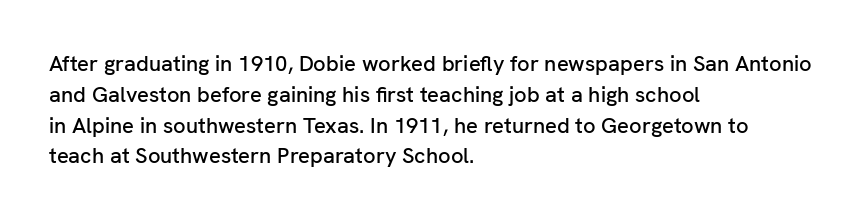
Q: Is the text italic (slanted)? A: No, it is upright.
Q: Is the text underlined? A: No.
Q: How is the paragraph aligned? A: Left-aligned.
Q: Is the spacing between letters normal or unusually wide? A: Normal.
Q: Is the spacing between lines tight, normal or loose? A: Normal.
